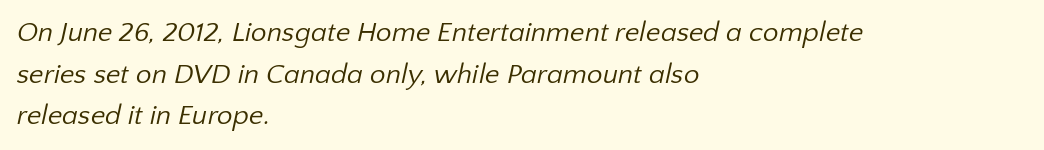
Q: Is the text bold? A: No.
Q: Is the typeface a serif or a sans-serif typeface? A: Sans-serif.
Q: Is the text underlined? A: No.
Q: How is the paragraph aligned? A: Left-aligned.
Q: Is the spacing between letters normal or unusually wide? A: Normal.
Q: Is the spacing between lines tight, normal or loose? A: Normal.
Q: Width (condensed, normal, or wide)? A: Normal.
Q: Stroke contrast? A: Low.
Q: x-height? A: Medium.
Q: Monospaced? A: No.
